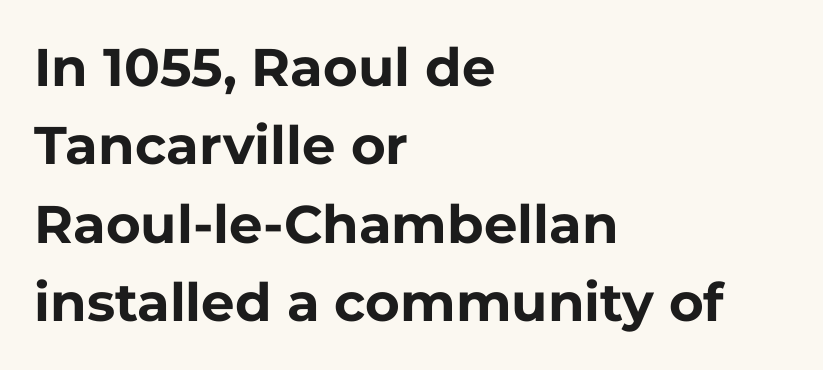
Note the varied advance widths — an 'i' is clearly narrower than an 'm'. The letters stand straight up with perfectly vertical stems. Short note: letters normally spaced. The rendering uses a moderate line-height, typical for paragraphs.
